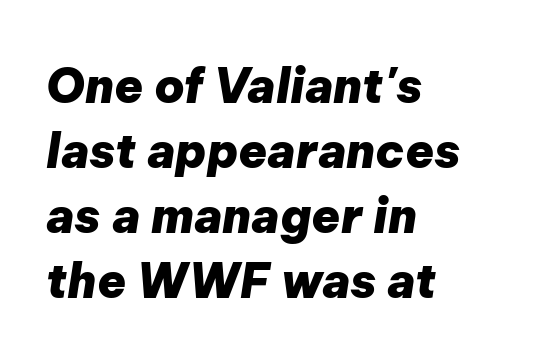
Q: Is the text bold? A: Yes.
Q: Is the text italic (slanted)? A: Yes, it leans right by about 9 degrees.
Q: Is the text underlined? A: No.
Q: How is the paragraph aligned? A: Left-aligned.
Q: Is the spacing between letters normal or unusually wide? A: Normal.
Q: Is the spacing between lines tight, normal or loose? A: Normal.
Q: Width (condensed, normal, or wide)? A: Normal.
Q: Stroke contrast? A: Low.
Q: x-height? A: Medium.
Q: Monospaced? A: No.
